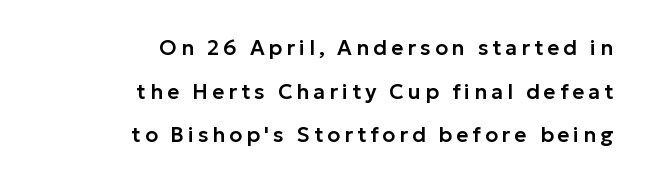
The image shows 21 px text type, upright; set right-aligned, loose line spacing (2.08x), not underlined.
